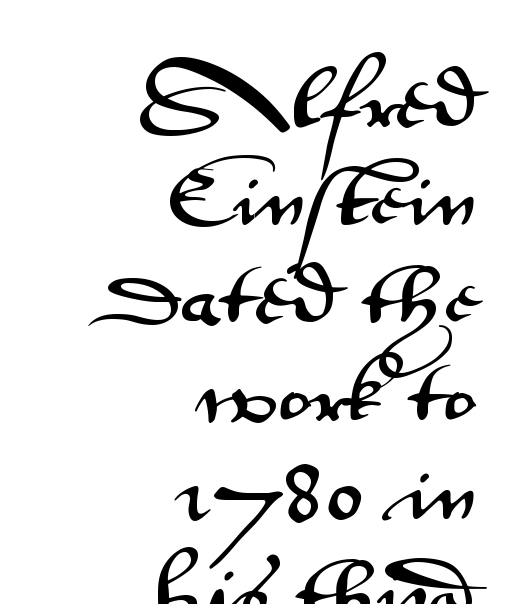
The image shows 69 px wide sans-serif type; set right-aligned, normal line spacing (1.42x), normal letter spacing, not underlined; medium stroke contrast and a small x-height.
